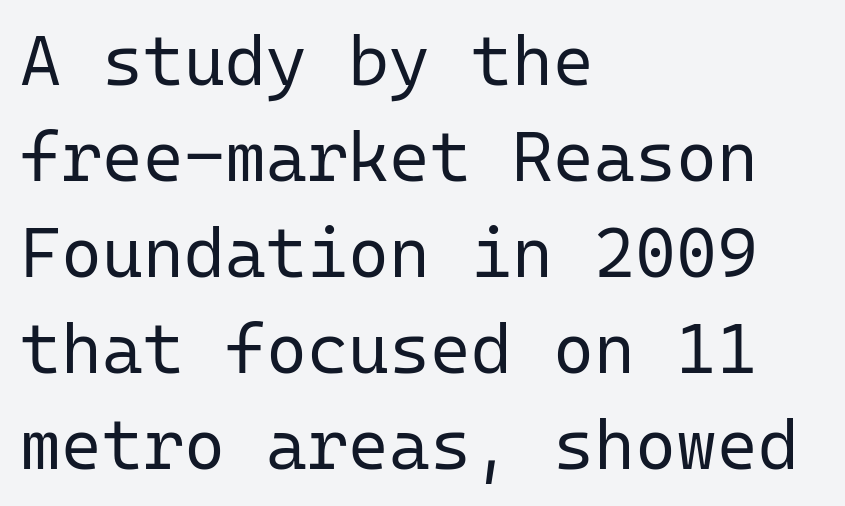
{"serif": "no", "italic": "no", "bold": "no", "weight": "regular", "width": "normal", "stroke_contrast": "low", "x_height": "medium", "monospaced": "yes", "underline": "no", "align": "left", "line_spacing": "normal", "line_spacing_ratio": 1.37, "letter_spacing": "normal", "letter_spacing_em": 0.0, "glyph_px": 70}
